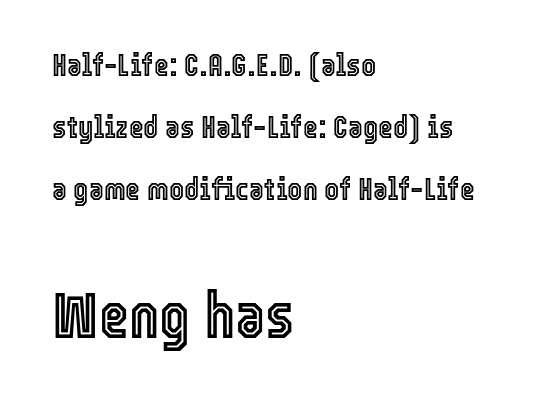
The image shows 65 px condensed type, upright; set left-aligned, loose line spacing (1.93x), normal letter spacing, not underlined; the second (bottom) block is 2.03x larger; a medium x-height.
